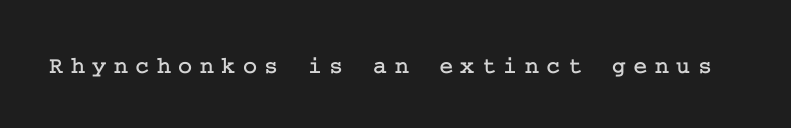
The image shows 24 px text type, upright; set unusually wide letter spacing (+0.31 em), not underlined.
